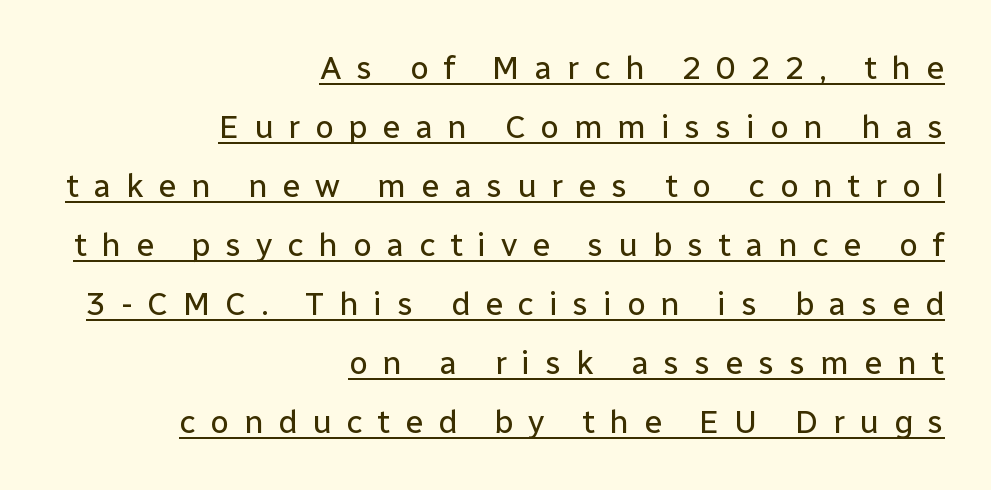
Unbolded letterforms with no extra heft. Someone cranked the tracking dial way up on this one. The rendering shows plain stroke endings on the letterforms — a sans-serif design. The rendering uses natural spacing where letterforms have individual widths. The paragraph has a hard right edge and a soft left edge.
